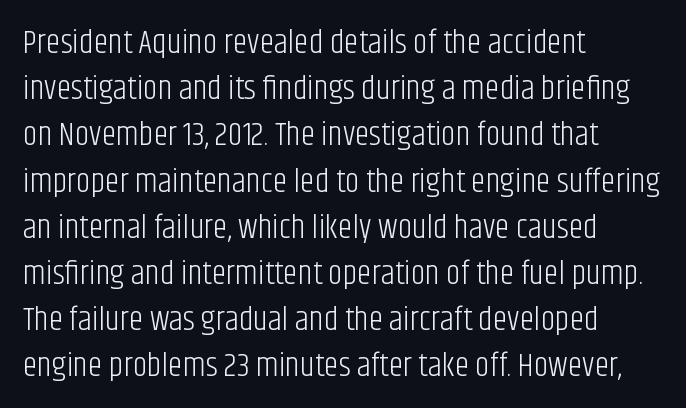
{"serif": "no", "italic": "no", "bold": "no", "weight": "light", "width": "condensed", "stroke_contrast": "low", "x_height": "large", "monospaced": "no", "underline": "no", "align": "left", "line_spacing": "normal", "line_spacing_ratio": 1.4, "letter_spacing": "normal", "letter_spacing_em": 0.0, "glyph_px": 33}
